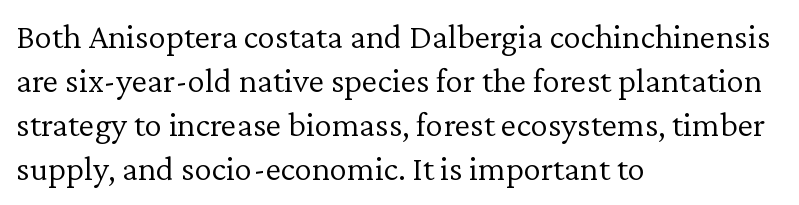
The type sits square on the baseline with zero lean. Quick note: interline space is typical. How are the letters spaced? Ordinarily, with no added tracking. Caption: face not bold, strokes unweighted.
